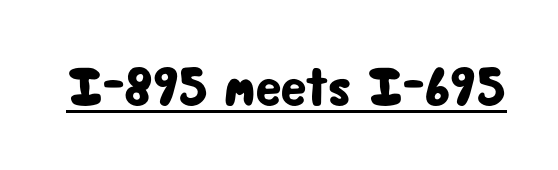
Q: Is the text italic (slanted)? A: No, it is upright.
Q: Is the typeface a serif or a sans-serif typeface? A: Sans-serif.
Q: Is the text underlined? A: Yes.
Q: Is the spacing between letters normal or unusually wide? A: Normal.
Q: Width (condensed, normal, or wide)? A: Condensed.
Q: Stroke contrast? A: Low.
Q: x-height? A: Medium.
Q: Monospaced? A: No.
